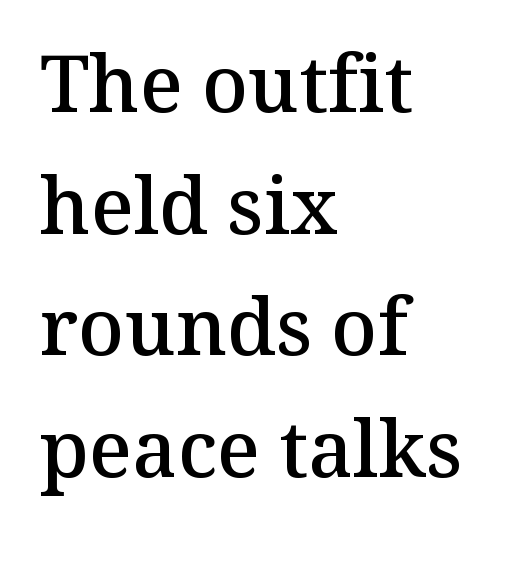
{"serif": "yes", "italic": "no", "bold": "semi", "weight": "semibold", "width": "normal", "stroke_contrast": "medium", "x_height": "medium", "monospaced": "no", "underline": "no", "align": "left", "line_spacing": "normal", "line_spacing_ratio": 1.54, "letter_spacing": "normal", "letter_spacing_em": 0.0, "glyph_px": 79}
